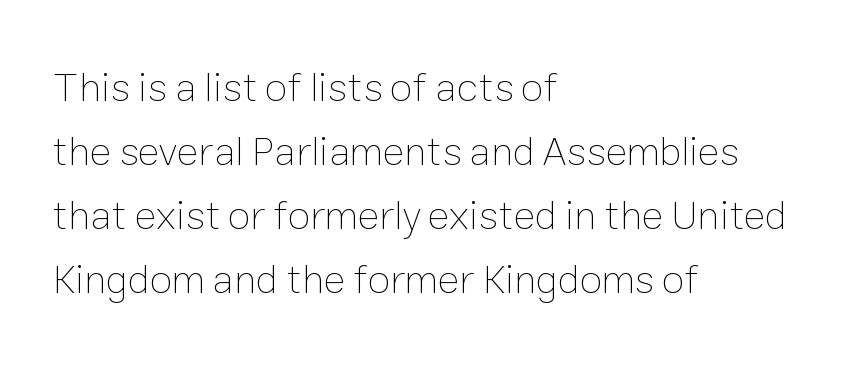
The image shows 41 px thin type, upright; set left-aligned, normal line spacing (1.56x), normal letter spacing, not underlined; low stroke contrast and a medium x-height.
